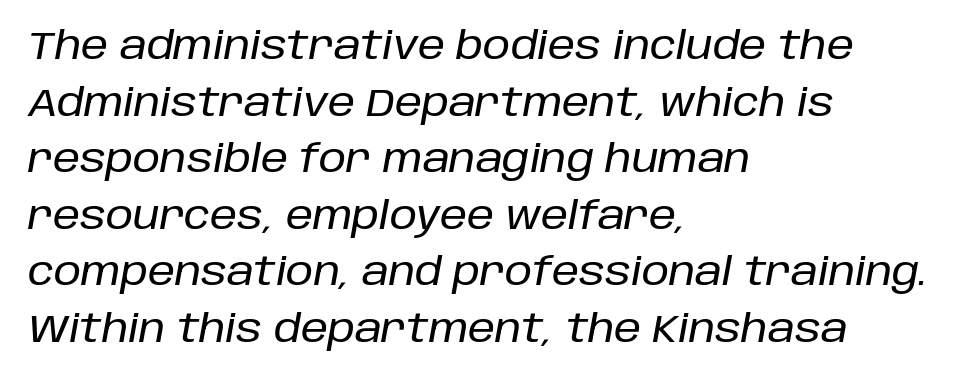
{"italic": "yes", "lean": "right", "slant_degrees": 10, "width": "normal", "stroke_contrast": "low", "x_height": "large", "monospaced": "no", "underline": "no", "align": "left", "line_spacing": "normal", "line_spacing_ratio": 1.45, "letter_spacing": "normal", "letter_spacing_em": 0.0, "glyph_px": 39}
